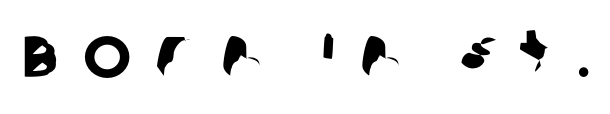
Q: Is the typeface a serif or a sans-serif typeface? A: Sans-serif.
Q: Is the text underlined? A: No.
Q: Is the spacing between letters normal or unusually wide? A: Unusually wide.
Q: Width (condensed, normal, or wide)? A: Normal.
Q: Stroke contrast? A: Low.
Q: x-height? A: Large.
Q: Monospaced? A: No.
